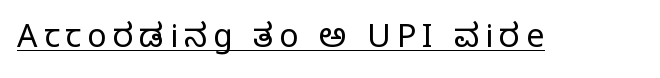
Q: Is the text bold? A: No.
Q: Is the text italic (slanted)? A: No, it is upright.
Q: Is the typeface a serif or a sans-serif typeface? A: Serif.
Q: Is the text underlined? A: Yes.
Q: Width (condensed, normal, or wide)? A: Normal.
Q: Stroke contrast? A: Low.
Q: x-height? A: Large.
Q: Monospaced? A: No.
